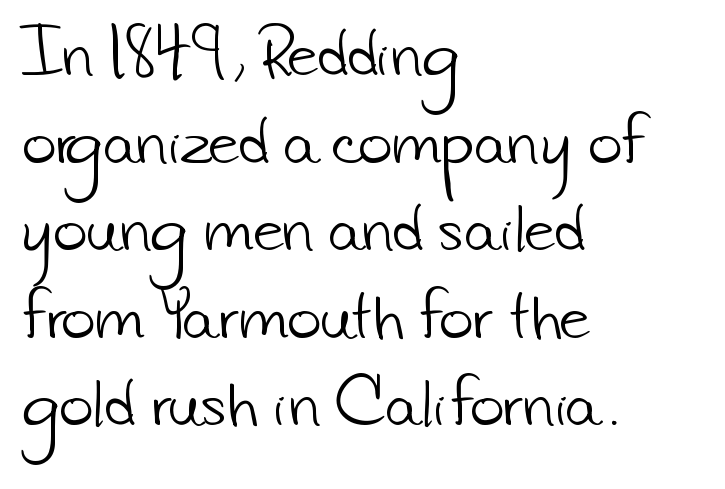
The image shows 58 px light sans-serif type; set left-aligned, normal line spacing (1.51x), normal letter spacing, not underlined; low stroke contrast and a small x-height.
